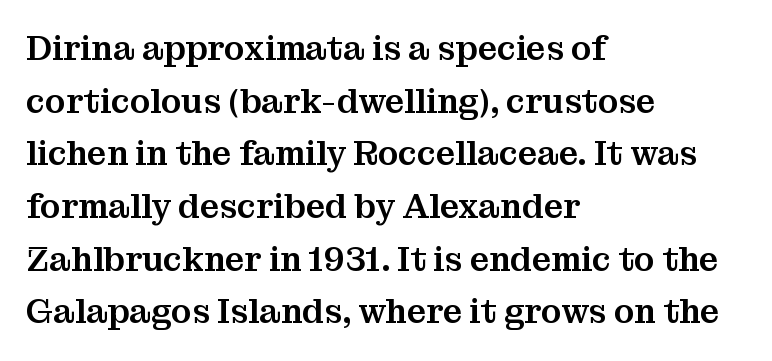
The image shows 34 px serif type, upright; set left-aligned, normal line spacing (1.55x), normal letter spacing, not underlined; medium stroke contrast and a medium x-height.
